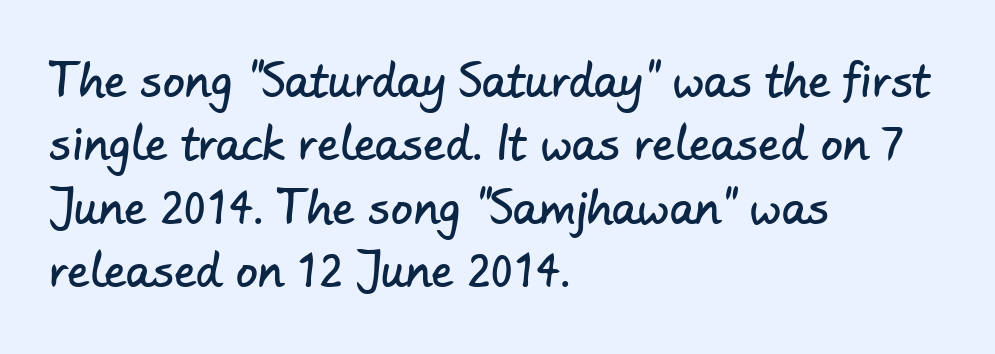
The image shows 44 px sans-serif type; set left-aligned, normal line spacing (1.44x), normal letter spacing, not underlined; low stroke contrast and a small x-height.
